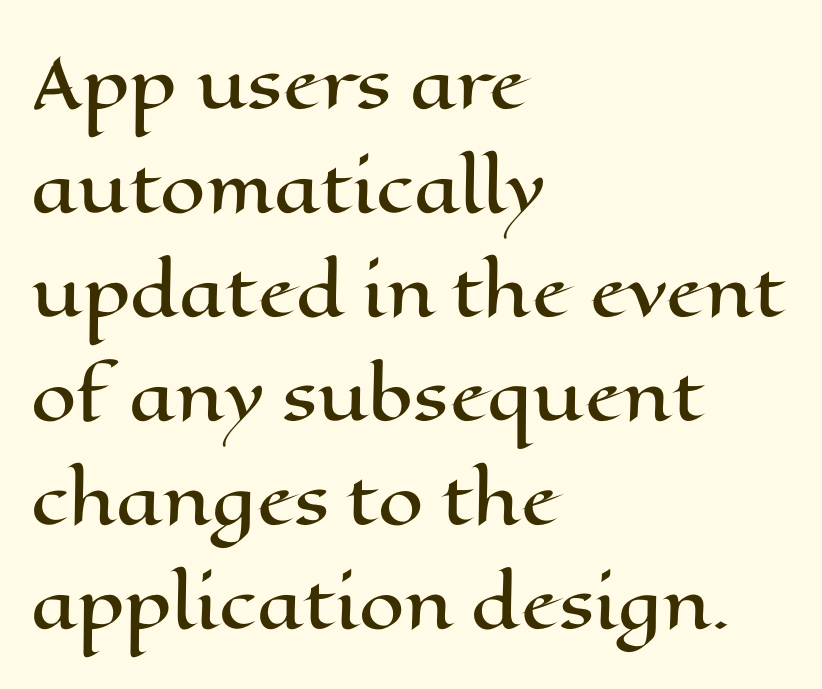
Q: Is the text italic (slanted)? A: No, it is upright.
Q: Is the text underlined? A: No.
Q: How is the paragraph aligned? A: Left-aligned.
Q: Is the spacing between letters normal or unusually wide? A: Normal.
Q: Is the spacing between lines tight, normal or loose? A: Normal.
Q: Width (condensed, normal, or wide)? A: Wide.
Q: Stroke contrast? A: High.
Q: x-height? A: Medium.
Q: Monospaced? A: No.
